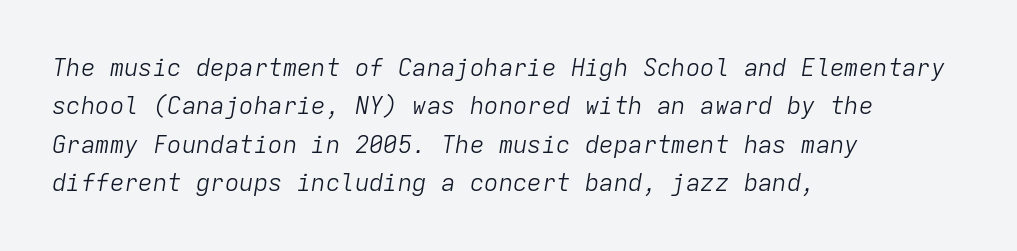
The image shows 24 px text type, italic (leaning right); set left-aligned, normal line spacing (1.6x), normal letter spacing, not underlined.
